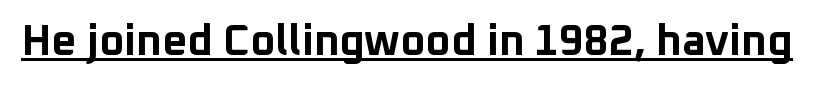
Q: Is the text bold? A: Yes.
Q: Is the text italic (slanted)? A: No, it is upright.
Q: Is the typeface a serif or a sans-serif typeface? A: Sans-serif.
Q: Is the text underlined? A: Yes.
Q: Is the spacing between letters normal or unusually wide? A: Normal.
Q: Width (condensed, normal, or wide)? A: Normal.
Q: Stroke contrast? A: Low.
Q: x-height? A: Medium.
Q: Monospaced? A: No.
